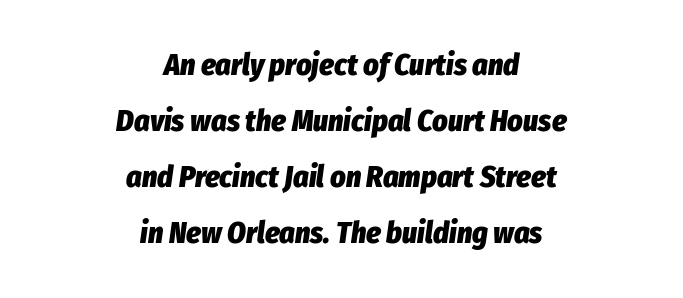
Q: Is the text bold? A: Yes.
Q: Is the text italic (slanted)? A: Yes, it leans right by about 8 degrees.
Q: Is the text underlined? A: No.
Q: How is the paragraph aligned? A: Centered.
Q: Is the spacing between letters normal or unusually wide? A: Normal.
Q: Width (condensed, normal, or wide)? A: Condensed.
Q: Stroke contrast? A: Low.
Q: x-height? A: Medium.
Q: Monospaced? A: No.
